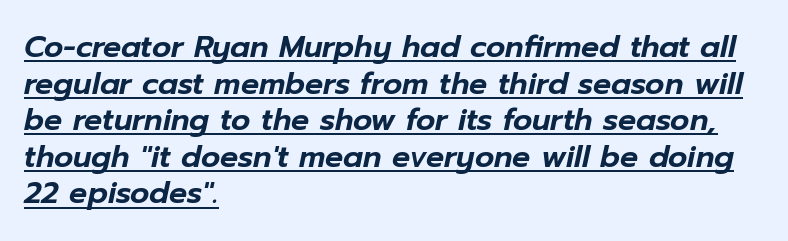
{"italic": "yes", "lean": "right", "slant_degrees": 12, "width": "normal", "stroke_contrast": "low", "x_height": "medium", "monospaced": "no", "underline": "yes", "align": "left", "line_spacing_ratio": 1.22, "letter_spacing": "normal", "letter_spacing_em": 0.0, "glyph_px": 30}
